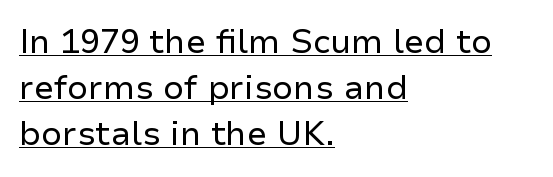
Q: Is the text bold? A: No.
Q: Is the text italic (slanted)? A: No, it is upright.
Q: Is the typeface a serif or a sans-serif typeface? A: Sans-serif.
Q: Is the text underlined? A: Yes.
Q: How is the paragraph aligned? A: Left-aligned.
Q: Is the spacing between letters normal or unusually wide? A: Normal.
Q: Is the spacing between lines tight, normal or loose? A: Normal.
Q: Width (condensed, normal, or wide)? A: Normal.
Q: Stroke contrast? A: Low.
Q: x-height? A: Medium.
Q: Monospaced? A: No.
